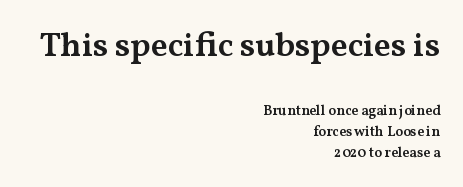
The image shows 34 px semibold, wide serif type, upright; set right-aligned, normal line spacing (1.49x), normal letter spacing, not underlined; the first (top) block is 2.43x larger; medium stroke contrast and a medium x-height.
